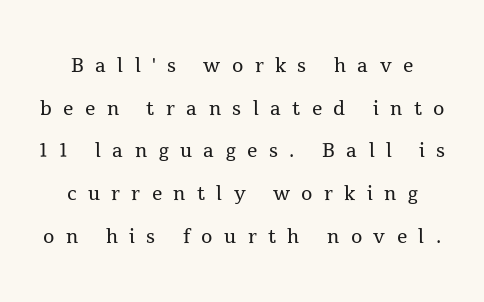
Q: Is the text bold? A: No.
Q: Is the text italic (slanted)? A: No, it is upright.
Q: Is the text underlined? A: No.
Q: Is the spacing between letters normal or unusually wide? A: Unusually wide.
Q: Is the spacing between lines tight, normal or loose? A: Normal.
